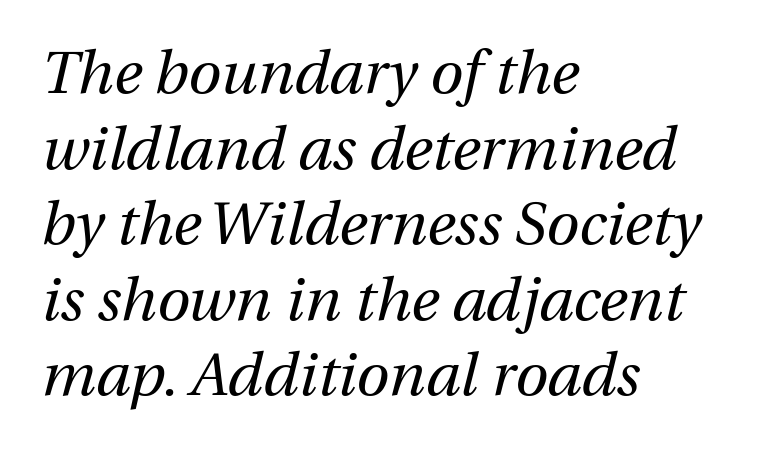
{"italic": "yes", "lean": "right", "slant_degrees": 12, "bold": "no", "weight": "regular", "width": "normal", "stroke_contrast": "medium", "x_height": "medium", "monospaced": "no", "underline": "no", "align": "left", "line_spacing": "normal", "line_spacing_ratio": 1.26, "letter_spacing": "normal", "letter_spacing_em": 0.0, "glyph_px": 60}
